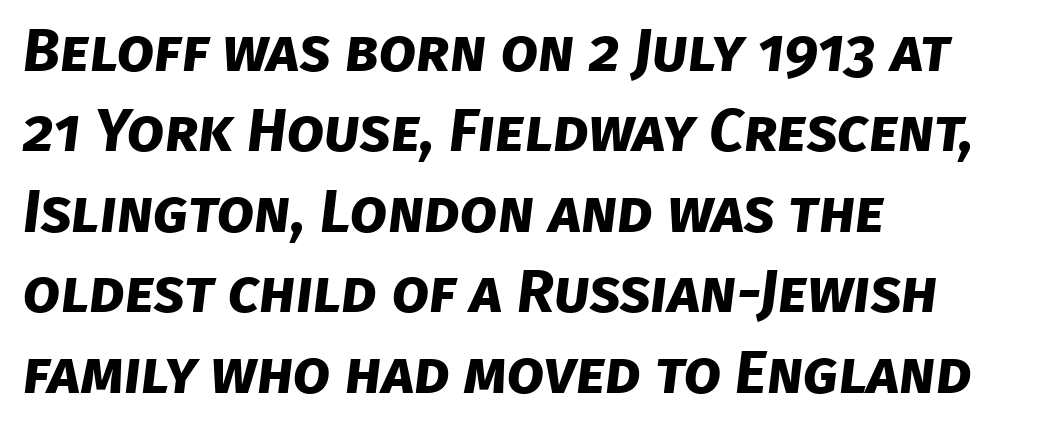
Decoration check: the copy has no underline. Caption: standard tracking, unaltered. The letters advance in unequal steps, a hallmark of proportional type. Is the type bold? Yes — the strokes are clearly thick and heavy. The rendering anchors every line to the left-hand side.
